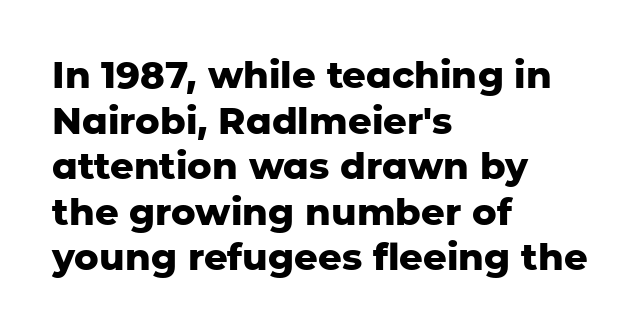
{"serif": "no", "italic": "no", "bold": "yes", "weight": "heavy", "width": "normal", "stroke_contrast": "low", "x_height": "medium", "monospaced": "no", "underline": "no", "align": "left", "line_spacing_ratio": 1.23, "letter_spacing": "normal", "letter_spacing_em": 0.0, "glyph_px": 37}
